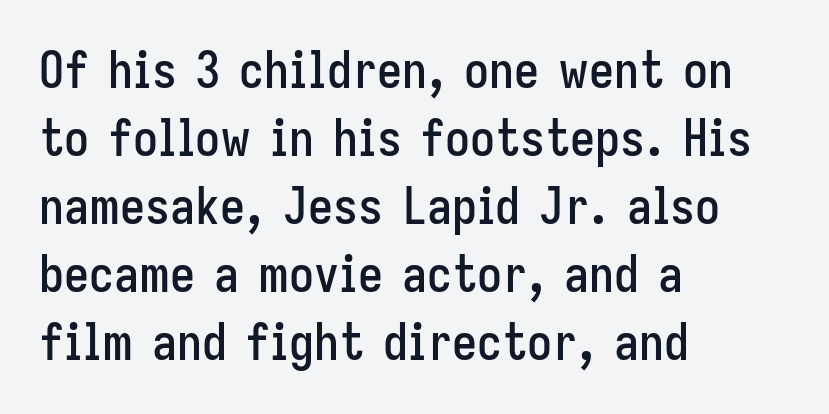
{"serif": "no", "italic": "no", "width": "condensed", "stroke_contrast": "low", "x_height": "medium", "monospaced": "no", "underline": "no", "align": "left", "line_spacing": "normal", "line_spacing_ratio": 1.36, "letter_spacing": "normal", "letter_spacing_em": 0.0, "glyph_px": 50}
